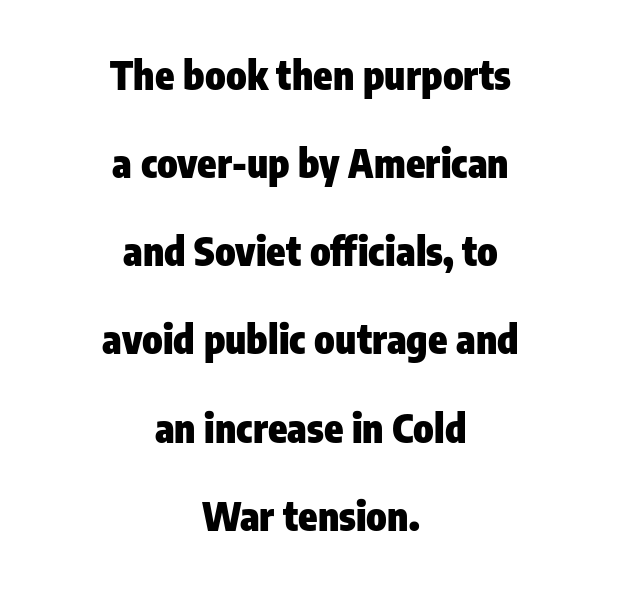
Q: Is the text bold? A: Yes.
Q: Is the text italic (slanted)? A: No, it is upright.
Q: Is the typeface a serif or a sans-serif typeface? A: Sans-serif.
Q: Is the text underlined? A: No.
Q: How is the paragraph aligned? A: Centered.
Q: Is the spacing between letters normal or unusually wide? A: Normal.
Q: Is the spacing between lines tight, normal or loose? A: Loose.
Q: Width (condensed, normal, or wide)? A: Condensed.
Q: Stroke contrast? A: Low.
Q: x-height? A: Medium.
Q: Monospaced? A: No.
